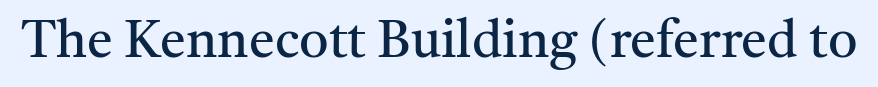
The image shows 52 px regular-weight serif type, upright; set normal letter spacing, not underlined; medium stroke contrast and a medium x-height.
